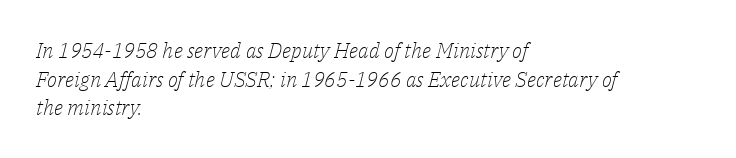
Horizontal alignment here is leftward, the default for most running prose. Line spacing here is normal. A light-to-regular cut is what we see here. The passage shown is not underscored anywhere.
